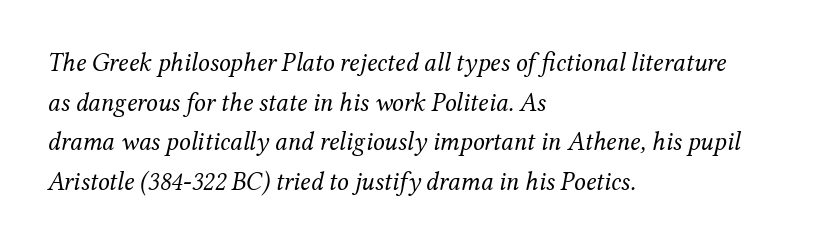
No chunkiness to these letters — they're not bold. Each new line begins a customary step beneath the previous one. These lines were composed using italics. Underline: absent. Is the block centered? No — it sits flush against the left margin. The rendering keeps characters at their native spacing.
